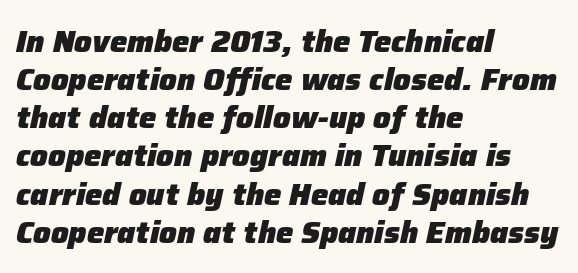
{"italic": "yes", "lean": "right", "slant_degrees": 12, "bold": "yes", "weight": "heavy", "width": "normal", "stroke_contrast": "low", "x_height": "medium", "monospaced": "no", "underline": "no", "align": "left", "line_spacing_ratio": 1.23, "letter_spacing": "normal", "letter_spacing_em": 0.0, "glyph_px": 31}
